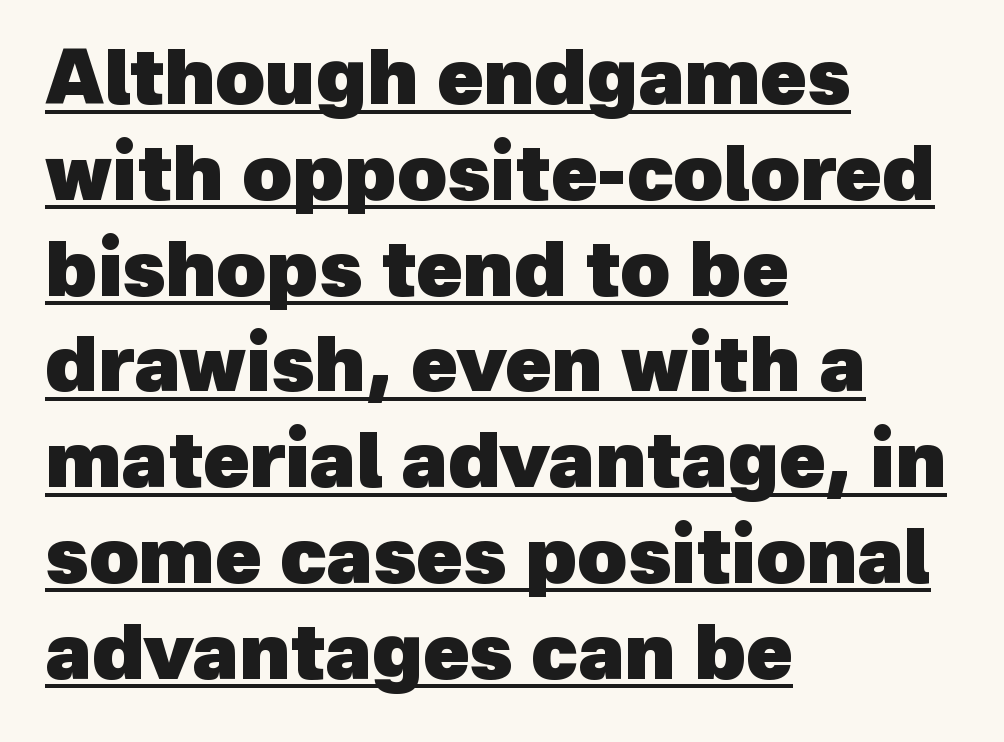
Q: Is the text bold? A: Yes.
Q: Is the typeface a serif or a sans-serif typeface? A: Sans-serif.
Q: Is the text underlined? A: Yes.
Q: How is the paragraph aligned? A: Left-aligned.
Q: Is the spacing between letters normal or unusually wide? A: Normal.
Q: Is the spacing between lines tight, normal or loose? A: Normal.
Q: Width (condensed, normal, or wide)? A: Normal.
Q: x-height? A: Medium.
Q: Monospaced? A: No.
